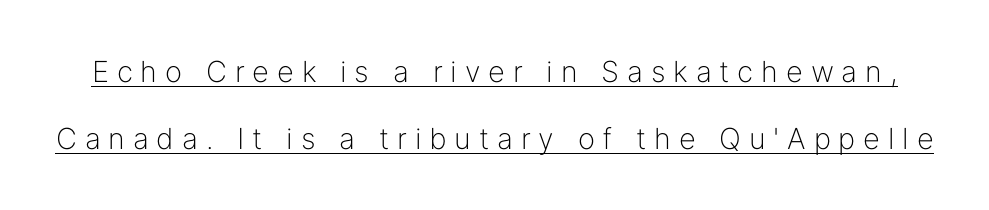
{"serif": "no", "italic": "no", "bold": "no", "weight": "light", "width": "normal", "stroke_contrast": "low", "x_height": "medium", "monospaced": "no", "underline": "yes", "line_spacing": "loose", "line_spacing_ratio": 2.32, "letter_spacing": "wide", "letter_spacing_em": 0.27, "glyph_px": 29}
